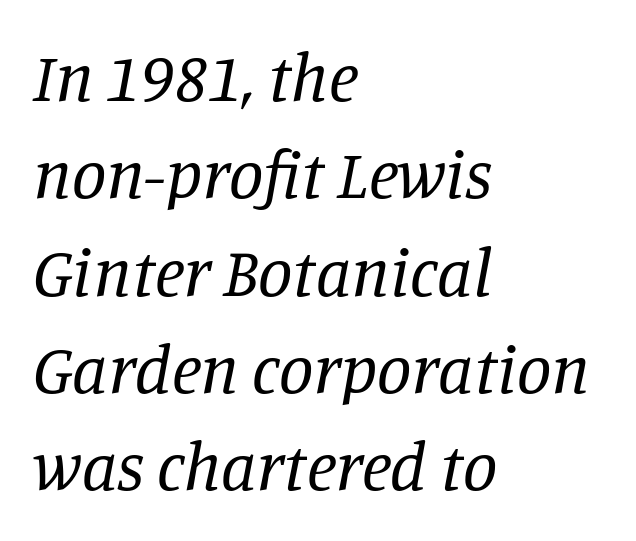
{"serif": "yes", "italic": "yes", "lean": "right", "slant_degrees": 11, "bold": "no", "weight": "regular", "width": "normal", "stroke_contrast": "low", "x_height": "large", "monospaced": "no", "underline": "no", "align": "left", "line_spacing": "normal", "line_spacing_ratio": 1.41, "letter_spacing": "normal", "letter_spacing_em": 0.0, "glyph_px": 69}
